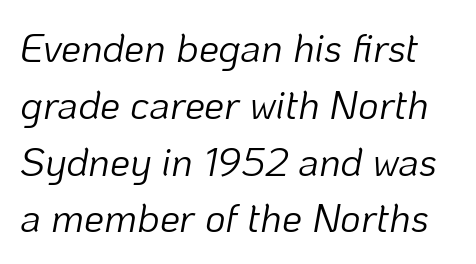
{"italic": "yes", "lean": "right", "slant_degrees": 10, "bold": "no", "weight": "light", "width": "normal", "stroke_contrast": "low", "x_height": "medium", "monospaced": "no", "underline": "no", "line_spacing": "normal", "line_spacing_ratio": 1.42, "letter_spacing": "normal", "letter_spacing_em": 0.0, "glyph_px": 40}
